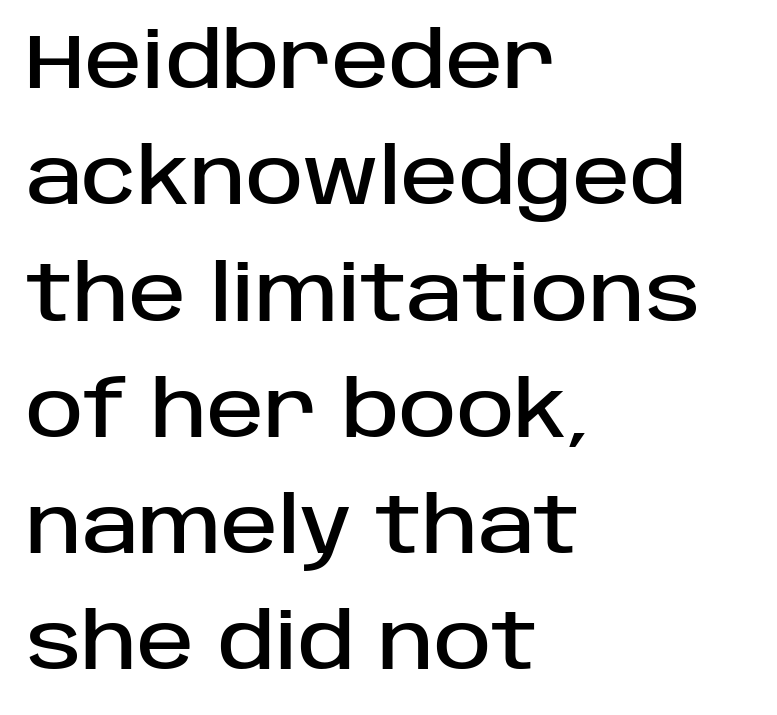
{"serif": "no", "italic": "no", "width": "normal", "stroke_contrast": "low", "x_height": "large", "monospaced": "no", "underline": "no", "align": "left", "line_spacing": "normal", "line_spacing_ratio": 1.51, "letter_spacing": "normal", "letter_spacing_em": 0.0, "glyph_px": 77}
